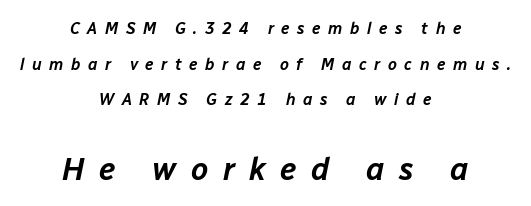
The image shows 31 px text type, italic (leaning right); set centered, loose line spacing (2.23x), unusually wide letter spacing (+0.47 em), not underlined; the second (bottom) block is 1.94x larger; low stroke contrast and a medium x-height.
